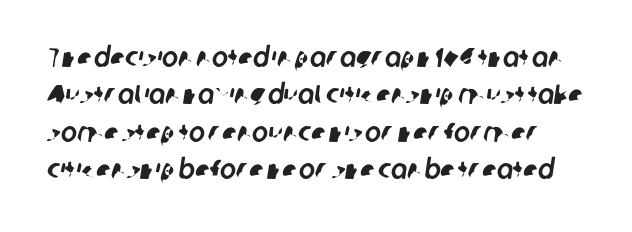
{"underline": "no", "line_spacing": "normal", "line_spacing_ratio": 1.38, "letter_spacing": "normal", "letter_spacing_em": 0.0, "glyph_px": 27}
